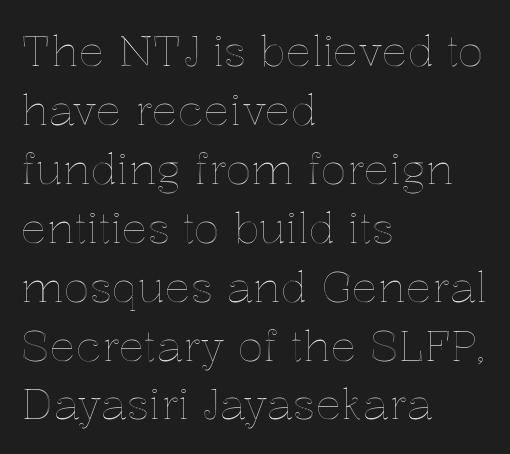
Q: Is the text italic (slanted)? A: No, it is upright.
Q: Is the text underlined? A: No.
Q: How is the paragraph aligned? A: Left-aligned.
Q: Is the spacing between letters normal or unusually wide? A: Normal.
Q: Is the spacing between lines tight, normal or loose? A: Normal.
Q: Width (condensed, normal, or wide)? A: Normal.
Q: x-height? A: Medium.
Q: Monospaced? A: No.
